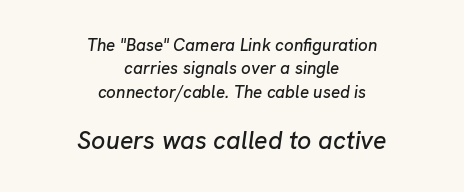
Q: Is the text italic (slanted)? A: Yes, it leans right by about 8 degrees.
Q: Is the text underlined? A: No.
Q: How is the paragraph aligned? A: Centered.
Q: Is the spacing between letters normal or unusually wide? A: Normal.
Q: Is the spacing between lines tight, normal or loose? A: Normal.
Q: Which block of text is set in a larger size, the first (top) or the second (bottom)? A: The second (bottom) one.
